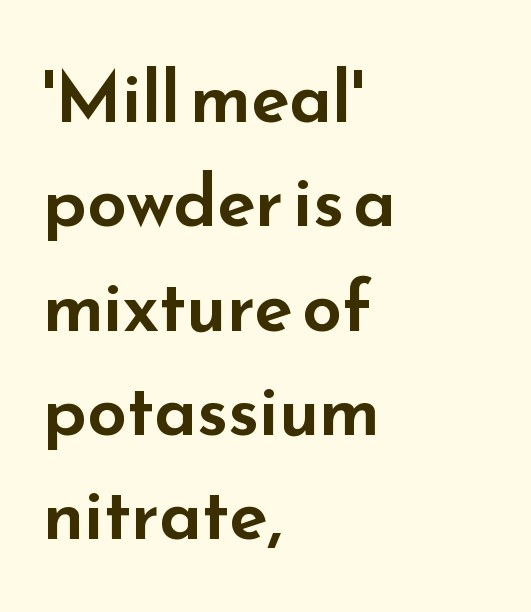
{"serif": "no", "italic": "no", "width": "wide", "stroke_contrast": "low", "x_height": "small", "monospaced": "no", "underline": "no", "align": "left", "line_spacing": "normal", "line_spacing_ratio": 1.47, "letter_spacing": "normal", "letter_spacing_em": 0.0, "glyph_px": 71}
